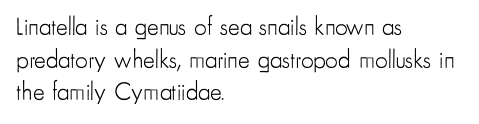
Q: Is the text bold? A: No.
Q: Is the text italic (slanted)? A: No, it is upright.
Q: Is the text underlined? A: No.
Q: How is the paragraph aligned? A: Left-aligned.
Q: Is the spacing between letters normal or unusually wide? A: Normal.
Q: Is the spacing between lines tight, normal or loose? A: Normal.
